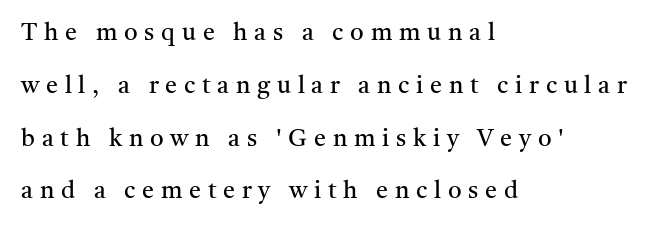
Q: Is the text bold? A: No.
Q: Is the text italic (slanted)? A: No, it is upright.
Q: Is the text underlined? A: No.
Q: How is the paragraph aligned? A: Left-aligned.
Q: Is the spacing between letters normal or unusually wide? A: Unusually wide.
Q: Is the spacing between lines tight, normal or loose? A: Loose.
